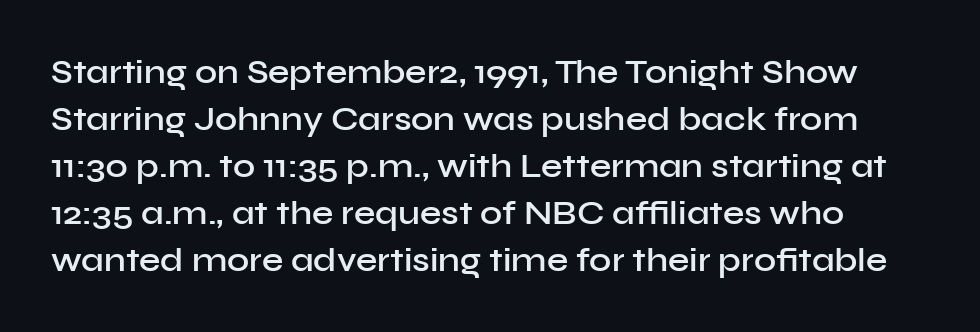
{"serif": "no", "italic": "no", "bold": "semi", "weight": "semibold", "width": "normal", "stroke_contrast": "low", "x_height": "medium", "monospaced": "no", "underline": "no", "line_spacing": "normal", "line_spacing_ratio": 1.38, "letter_spacing": "normal", "letter_spacing_em": 0.0, "glyph_px": 34}
